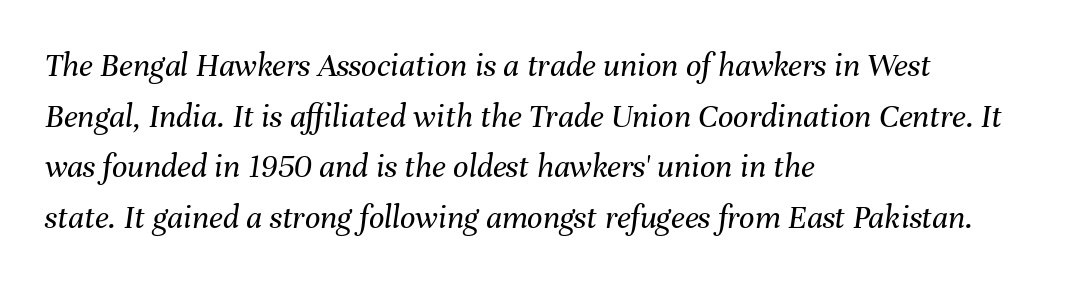
Q: Is the text bold? A: No.
Q: Is the text italic (slanted)? A: Yes, it leans right by about 8 degrees.
Q: Is the text underlined? A: No.
Q: How is the paragraph aligned? A: Left-aligned.
Q: Is the spacing between letters normal or unusually wide? A: Normal.
Q: Is the spacing between lines tight, normal or loose? A: Normal.
Q: Width (condensed, normal, or wide)? A: Normal.
Q: Stroke contrast? A: Medium.
Q: x-height? A: Medium.
Q: Monospaced? A: No.
